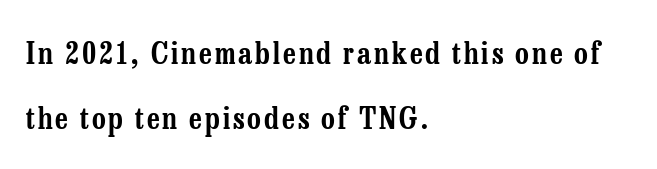
The image shows 30 px condensed serif type, upright; set left-aligned, loose line spacing (2.18x), not underlined; low stroke contrast and a medium x-height.
